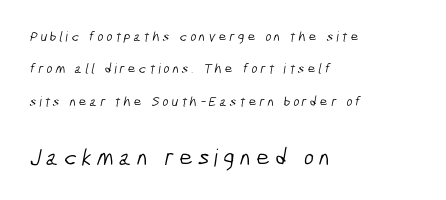
Q: Is the text bold? A: No.
Q: Is the text underlined? A: No.
Q: How is the paragraph aligned? A: Left-aligned.
Q: Is the spacing between letters normal or unusually wide? A: Unusually wide.
Q: Is the spacing between lines tight, normal or loose? A: Loose.
Q: Which block of text is set in a larger size, the first (top) or the second (bottom)? A: The second (bottom) one.
